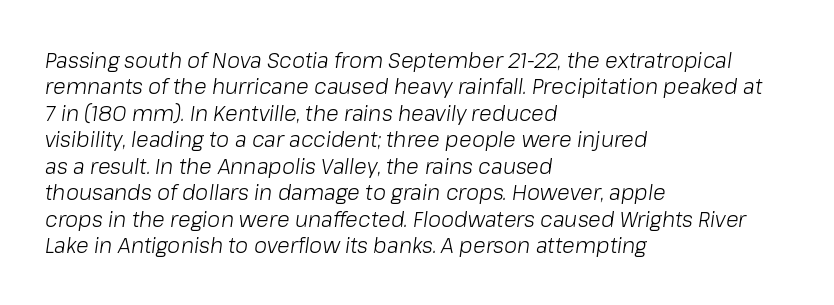
The image shows 21 px text type, italic (leaning right); set left-aligned, normal line spacing (1.26x), normal letter spacing, not underlined.
